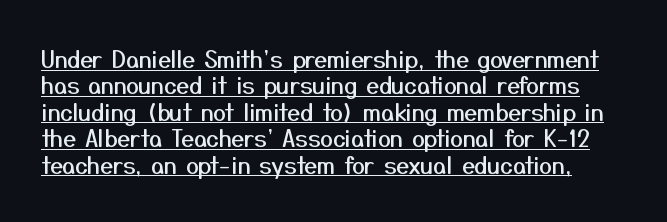
Observe the ordinary spacing: letters are neighbours, not strangers. Designer's note — italics off, roman on. Whoever set this chose condensed vertical rhythm over breathing room. You can see a thin bar hugging the bottom of the glyphs.
